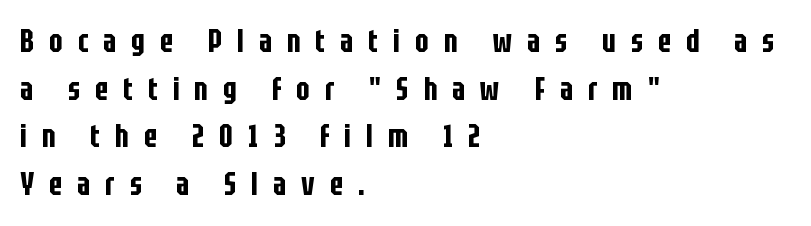
Q: Is the text italic (slanted)? A: No, it is upright.
Q: Is the typeface a serif or a sans-serif typeface? A: Sans-serif.
Q: Is the text underlined? A: No.
Q: How is the paragraph aligned? A: Left-aligned.
Q: Is the spacing between letters normal or unusually wide? A: Unusually wide.
Q: Is the spacing between lines tight, normal or loose? A: Normal.
Q: Width (condensed, normal, or wide)? A: Condensed.
Q: Stroke contrast? A: Low.
Q: x-height? A: Large.
Q: Monospaced? A: No.
